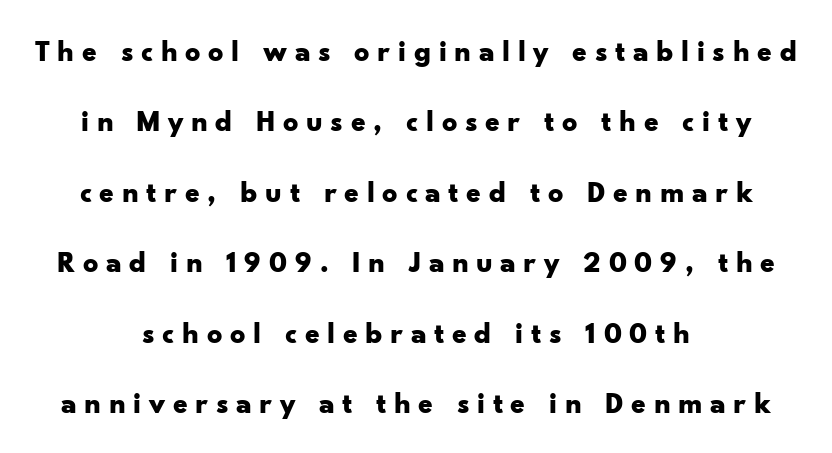
Each line is balanced around a shared central axis. Lines of text with bare space underneath. Regarding leading, the lines here are spaced well apart. Letter spacing: wide.
